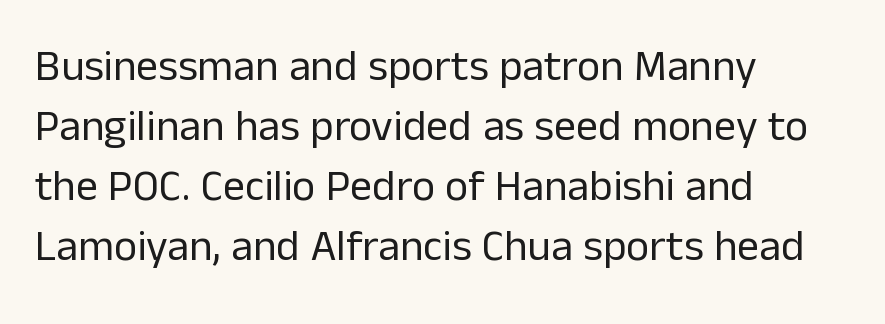
The image shows 44 px regular-weight sans-serif type, upright; set left-aligned, normal line spacing (1.36x), normal letter spacing, not underlined; low stroke contrast and a medium x-height.
